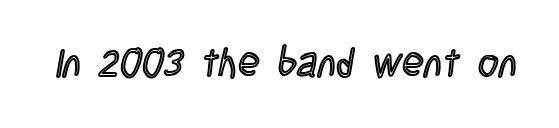
{"width": "condensed", "x_height": "large", "monospaced": "no", "underline": "no", "letter_spacing": "normal", "letter_spacing_em": 0.0, "glyph_px": 40}
